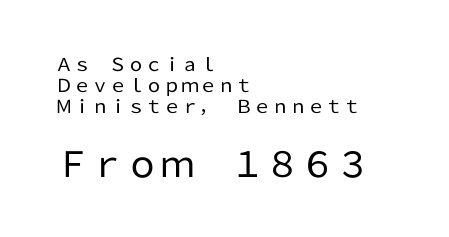
Heft: none added — not bold. You could not count columns in this text — the font is proportionally spaced. This sample uses an upright cut, with every glyph sitting square on the baseline. The compositor pushed each line to the left boundary. Clear beneath every line of the passage. Font category for this specimen: sans-serif.
